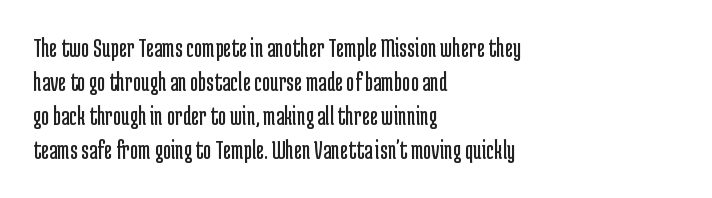
{"serif": "no", "italic": "no", "bold": "no", "weight": "regular", "width": "condensed", "stroke_contrast": "low", "x_height": "medium", "monospaced": "no", "underline": "no", "align": "left", "line_spacing_ratio": 1.22, "letter_spacing": "normal", "letter_spacing_em": 0.0, "glyph_px": 28}
